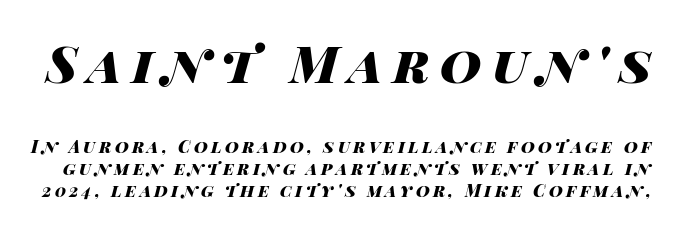
{"italic": "yes", "lean": "right", "slant_degrees": 14, "bold": "yes", "weight": "heavy", "width": "wide", "stroke_contrast": "high", "x_height": "large", "monospaced": "no", "underline": "no", "line_spacing": "normal", "line_spacing_ratio": 1.3, "letter_spacing": "wide", "letter_spacing_em": 0.2, "larger_block": "first", "size_ratio": 3.0, "glyph_px": 51}
